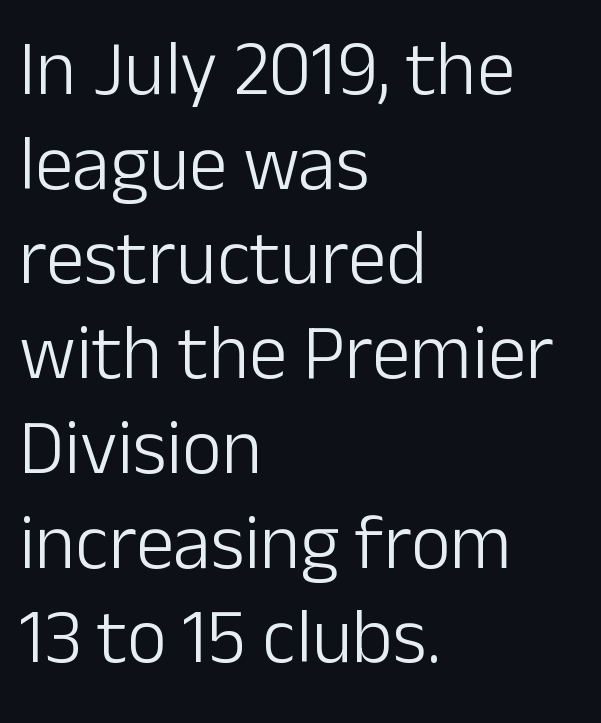
Q: Is the text bold? A: No.
Q: Is the text italic (slanted)? A: No, it is upright.
Q: Is the typeface a serif or a sans-serif typeface? A: Sans-serif.
Q: Is the text underlined? A: No.
Q: How is the paragraph aligned? A: Left-aligned.
Q: Is the spacing between letters normal or unusually wide? A: Normal.
Q: Width (condensed, normal, or wide)? A: Normal.
Q: Stroke contrast? A: Low.
Q: x-height? A: Medium.
Q: Monospaced? A: No.
